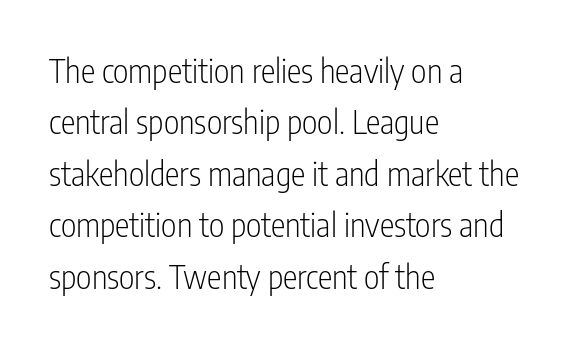
{"serif": "no", "italic": "no", "bold": "no", "weight": "light", "width": "condensed", "stroke_contrast": "low", "x_height": "medium", "monospaced": "no", "underline": "no", "align": "left", "line_spacing": "normal", "line_spacing_ratio": 1.56, "letter_spacing": "normal", "letter_spacing_em": 0.0, "glyph_px": 33}
